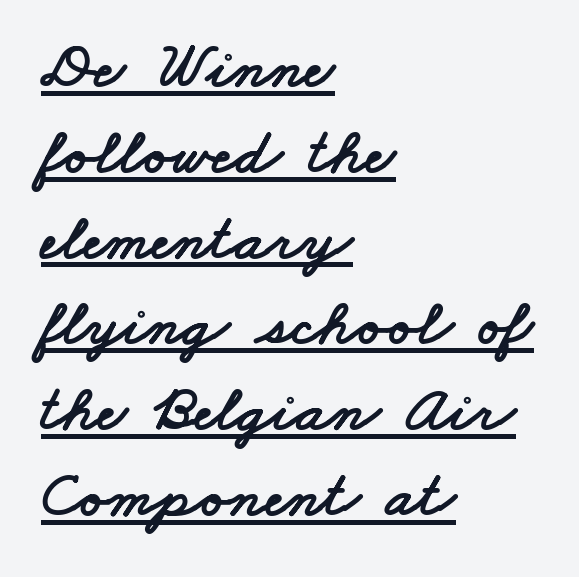
Q: Is the typeface a serif or a sans-serif typeface? A: Sans-serif.
Q: Is the text underlined? A: Yes.
Q: How is the paragraph aligned? A: Left-aligned.
Q: Is the spacing between letters normal or unusually wide? A: Normal.
Q: Is the spacing between lines tight, normal or loose? A: Normal.
Q: Width (condensed, normal, or wide)? A: Wide.
Q: Stroke contrast? A: Low.
Q: x-height? A: Small.
Q: Monospaced? A: No.
